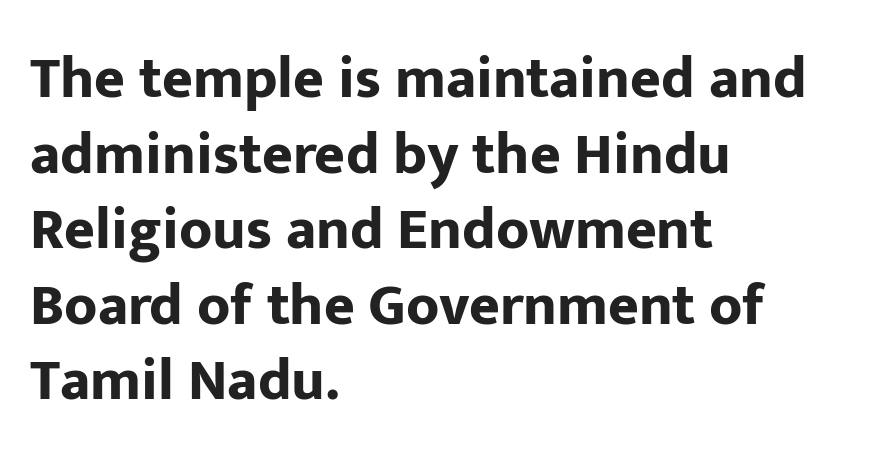
{"serif": "no", "italic": "no", "bold": "yes", "weight": "bold", "width": "normal", "stroke_contrast": "low", "x_height": "medium", "monospaced": "no", "underline": "no", "align": "left", "line_spacing": "normal", "line_spacing_ratio": 1.28, "letter_spacing": "normal", "letter_spacing_em": 0.0, "glyph_px": 59}
